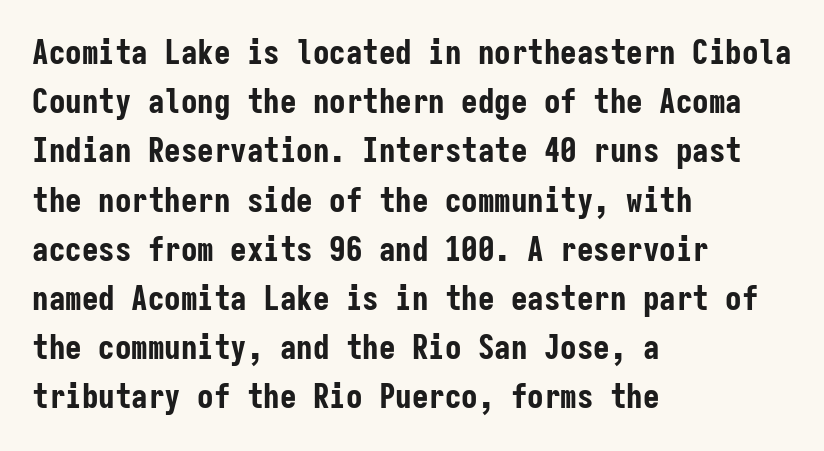
Characters follow at the spacing the type designer built in. Typographically, this falls in the sans-serif category. Look at the stroke-to-counter ratio: heavy, a bold. Unmarked baselines from the first word to the last. Each letter, wide or thin by design, is forced into the same width here. If you drew a ruler down the left edge, every line would touch it.
